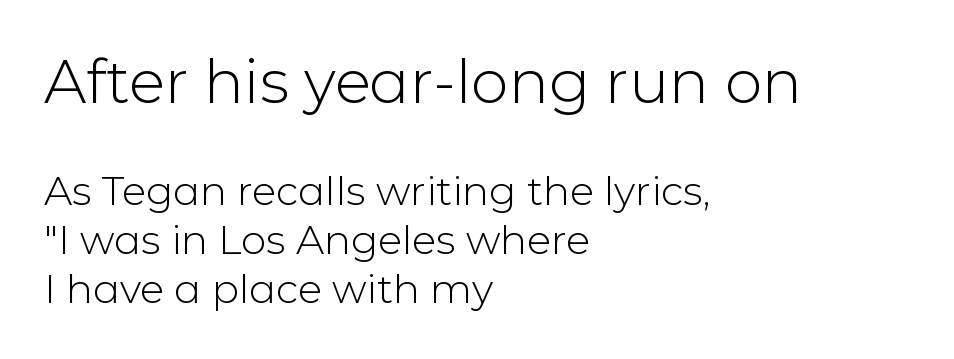
Q: Is the text bold? A: No.
Q: Is the text italic (slanted)? A: No, it is upright.
Q: Is the typeface a serif or a sans-serif typeface? A: Sans-serif.
Q: Is the text underlined? A: No.
Q: How is the paragraph aligned? A: Left-aligned.
Q: Is the spacing between letters normal or unusually wide? A: Normal.
Q: Which block of text is set in a larger size, the first (top) or the second (bottom)? A: The first (top) one.
Q: Width (condensed, normal, or wide)? A: Normal.
Q: Stroke contrast? A: Low.
Q: x-height? A: Medium.
Q: Monospaced? A: No.
